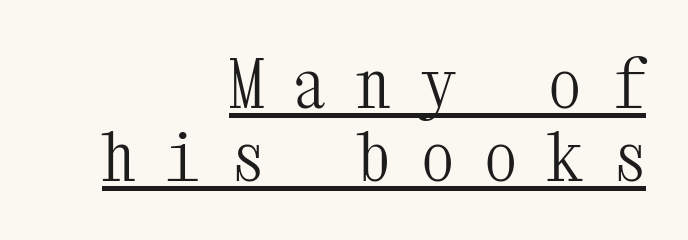
The image shows 67 px light, condensed serif type, upright, monospaced; set right-aligned, tight line spacing (1.09x), unusually wide letter spacing (+0.45 em), underlined; medium stroke contrast and a medium x-height.
